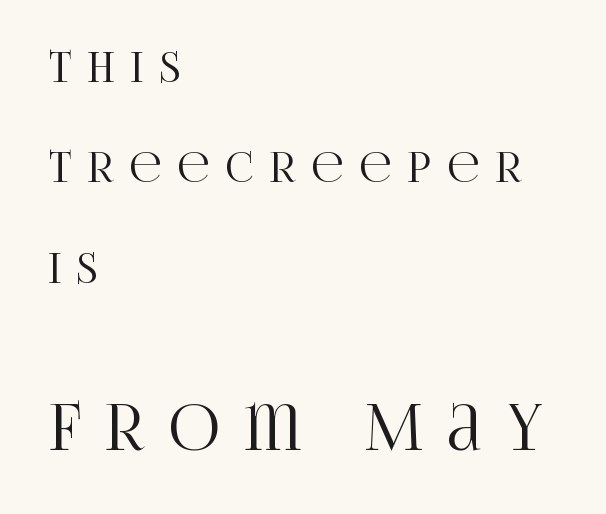
Q: Is the text italic (slanted)? A: No, it is upright.
Q: Is the typeface a serif or a sans-serif typeface? A: Serif.
Q: Is the text underlined? A: No.
Q: How is the paragraph aligned? A: Left-aligned.
Q: Is the spacing between letters normal or unusually wide? A: Unusually wide.
Q: Is the spacing between lines tight, normal or loose? A: Loose.
Q: Which block of text is set in a larger size, the first (top) or the second (bottom)? A: The second (bottom) one.
Q: Width (condensed, normal, or wide)? A: Condensed.
Q: Stroke contrast? A: High.
Q: x-height? A: Large.
Q: Monospaced? A: No.
